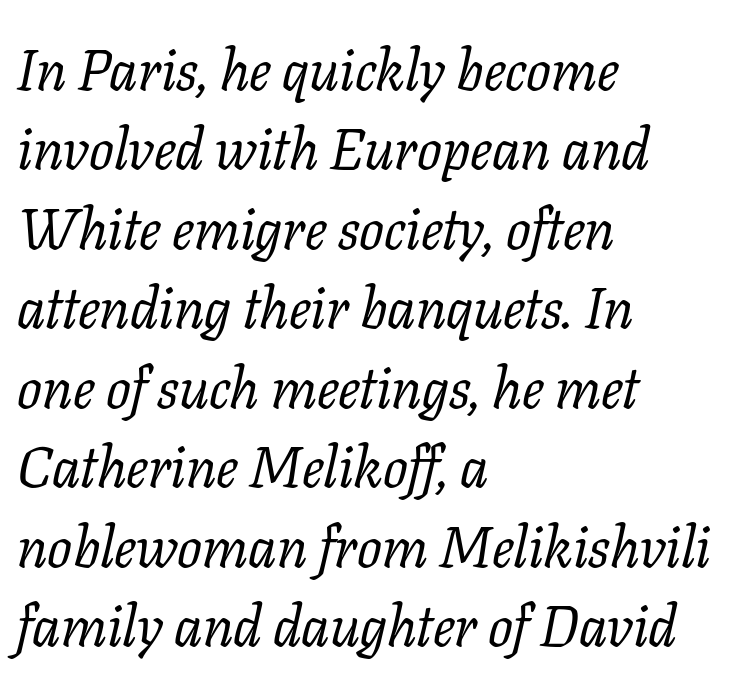
Q: Is the text bold? A: No.
Q: Is the text italic (slanted)? A: Yes, it leans right by about 11 degrees.
Q: Is the typeface a serif or a sans-serif typeface? A: Serif.
Q: Is the text underlined? A: No.
Q: How is the paragraph aligned? A: Left-aligned.
Q: Is the spacing between letters normal or unusually wide? A: Normal.
Q: Is the spacing between lines tight, normal or loose? A: Normal.
Q: Width (condensed, normal, or wide)? A: Normal.
Q: Stroke contrast? A: Low.
Q: x-height? A: Medium.
Q: Monospaced? A: No.
